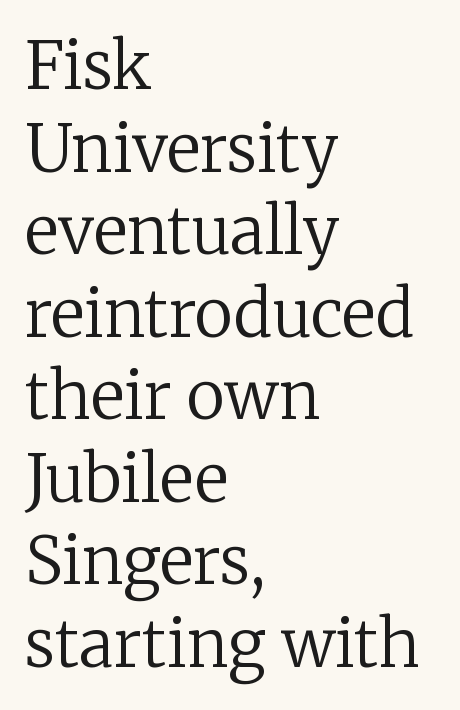
Does extra space separate the letters? No, they use regular spacing. Note: serifs present on the glyphs. Designer's note — italics off, roman on. Stems here are at most as thick as an everyday book face.
